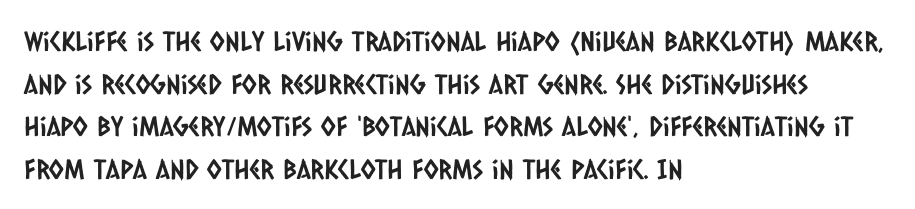
{"underline": "no", "align": "left", "line_spacing": "normal", "line_spacing_ratio": 1.58, "letter_spacing": "normal", "letter_spacing_em": 0.0, "glyph_px": 27}
